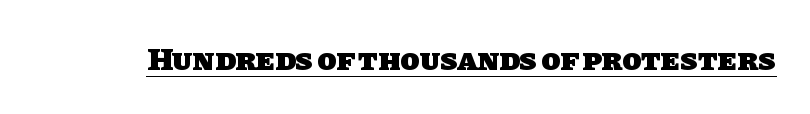
A continuous stroke trails under the words, as in a hyperlink. Is this a fixed-width face? No — the glyphs have proportional, varying widths. Summary of weight: heavy, a full bold. The letters sit at their default tracking, neither squeezed nor spread. These lines are composed in type without serifs.
